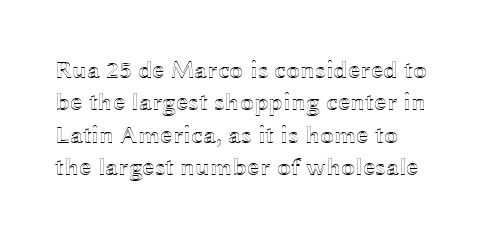
Q: Is the text italic (slanted)? A: No, it is upright.
Q: Is the text underlined? A: No.
Q: Is the spacing between letters normal or unusually wide? A: Normal.
Q: Is the spacing between lines tight, normal or loose? A: Normal.
